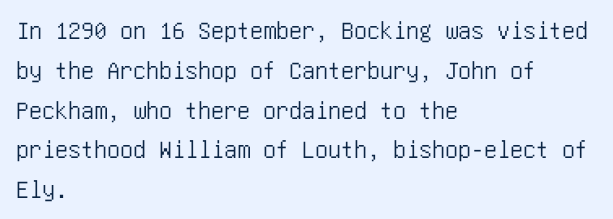
{"italic": "no", "underline": "no", "align": "left", "line_spacing": "normal", "line_spacing_ratio": 1.53, "letter_spacing": "normal", "letter_spacing_em": 0.0, "glyph_px": 26}
